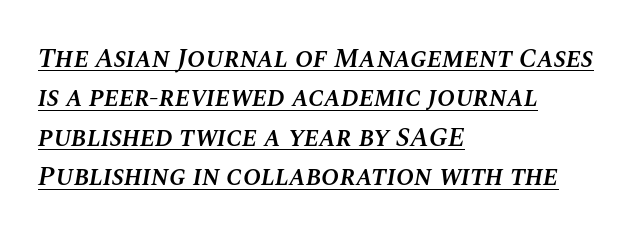
Q: Is the text bold? A: Semi-bold.
Q: Is the text italic (slanted)? A: Yes, it leans right by about 10 degrees.
Q: Is the text underlined? A: Yes.
Q: How is the paragraph aligned? A: Left-aligned.
Q: Is the spacing between letters normal or unusually wide? A: Normal.
Q: Is the spacing between lines tight, normal or loose? A: Normal.
